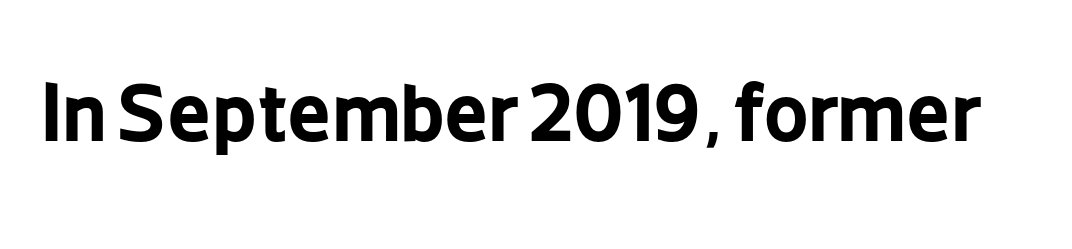
The characters look thick and weighty, a clear bold. Descenders hang freely into open space. Observe the absence of serifs on each vertical stroke in this sample. Compared with typical body copy, the letter spacing here is the same.
